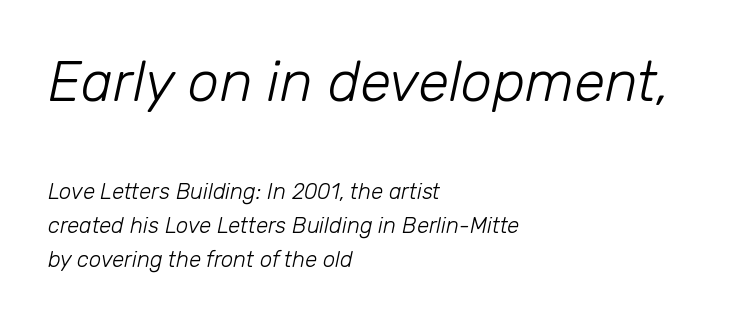
{"italic": "yes", "lean": "right", "slant_degrees": 12, "bold": "no", "weight": "light", "width": "normal", "stroke_contrast": "low", "x_height": "medium", "monospaced": "no", "underline": "no", "align": "left", "line_spacing": "normal", "line_spacing_ratio": 1.53, "letter_spacing": "normal", "letter_spacing_em": 0.0, "larger_block": "first", "size_ratio": 2.55, "glyph_px": 56}
